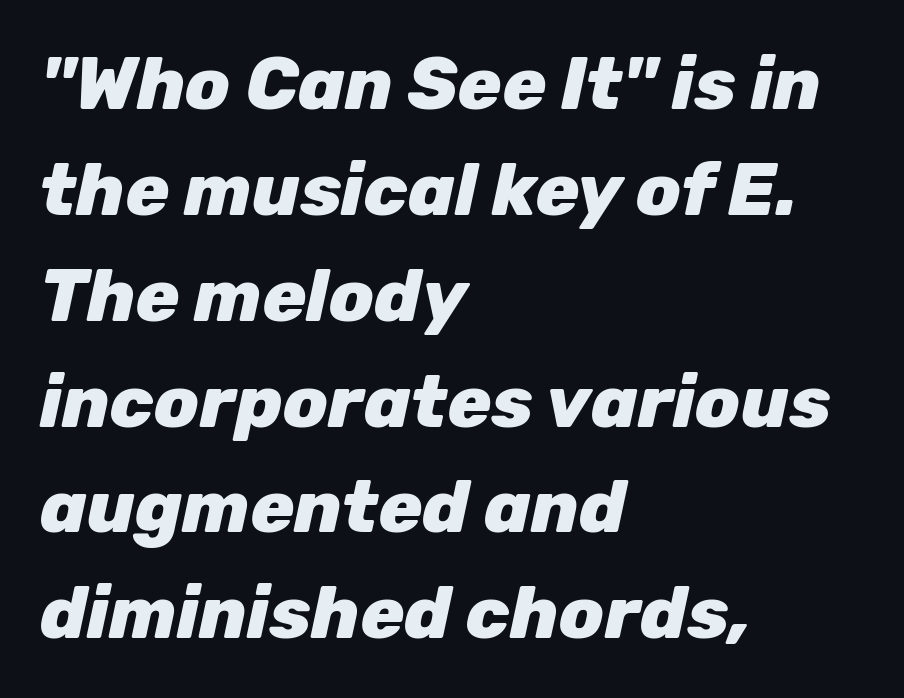
Q: Is the text bold? A: Yes.
Q: Is the text italic (slanted)? A: Yes, it leans right by about 12 degrees.
Q: Is the text underlined? A: No.
Q: How is the paragraph aligned? A: Left-aligned.
Q: Is the spacing between letters normal or unusually wide? A: Normal.
Q: Is the spacing between lines tight, normal or loose? A: Normal.
Q: Width (condensed, normal, or wide)? A: Normal.
Q: Stroke contrast? A: Low.
Q: x-height? A: Medium.
Q: Monospaced? A: No.
